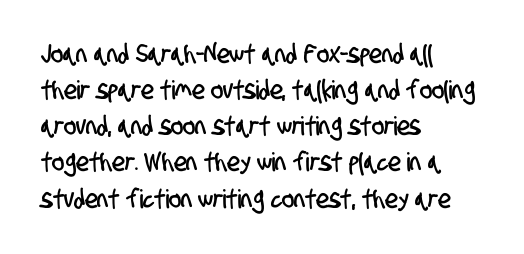
Q: Is the text underlined? A: No.
Q: How is the paragraph aligned? A: Left-aligned.
Q: Is the spacing between letters normal or unusually wide? A: Normal.
Q: Is the spacing between lines tight, normal or loose? A: Normal.
